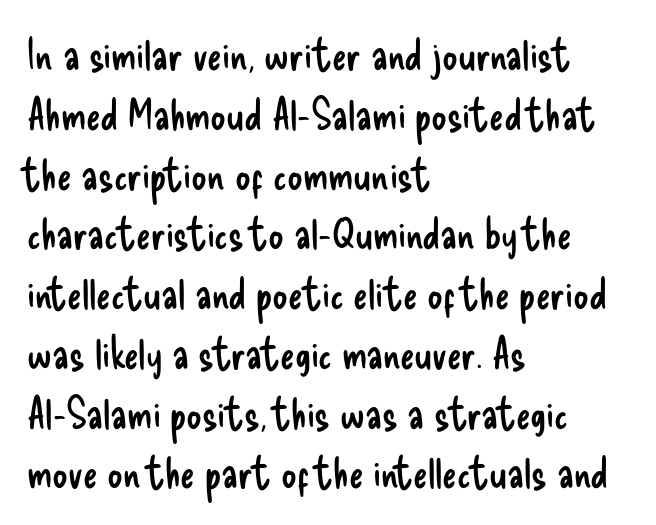
The image shows 43 px regular-weight, condensed sans-serif type, upright; set left-aligned, normal line spacing (1.39x), normal letter spacing, not underlined; low stroke contrast and a small x-height.
